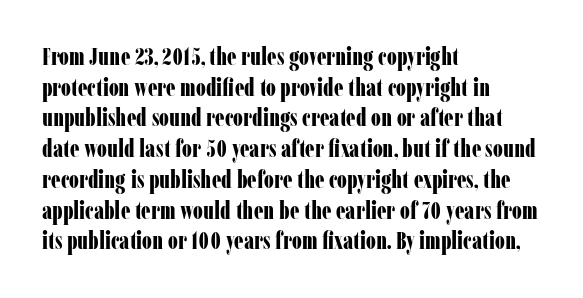
The image shows 24 px bold type, upright; set left-aligned, normal line spacing (1.28x), normal letter spacing, not underlined.
